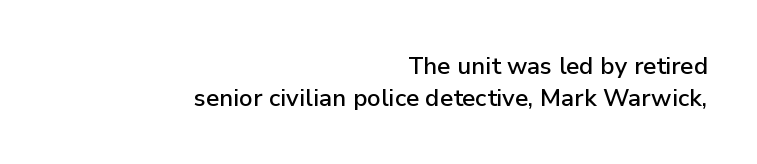
This rendering leaves character spacing at its baseline value. In terms of posture, this sample is upright. Interline gaps are of average width in this sample. Line ends are locked; line starts wander. This rendering features lettering with no underline.
